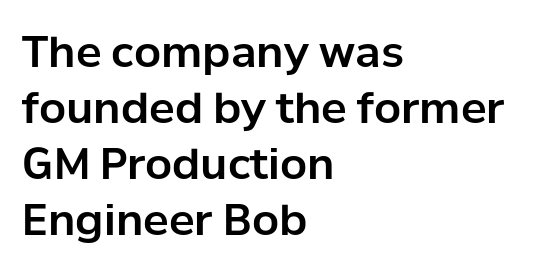
Q: Is the text italic (slanted)? A: No, it is upright.
Q: Is the typeface a serif or a sans-serif typeface? A: Sans-serif.
Q: Is the text underlined? A: No.
Q: How is the paragraph aligned? A: Left-aligned.
Q: Is the spacing between letters normal or unusually wide? A: Normal.
Q: Is the spacing between lines tight, normal or loose? A: Normal.
Q: Width (condensed, normal, or wide)? A: Normal.
Q: Stroke contrast? A: Low.
Q: x-height? A: Medium.
Q: Monospaced? A: No.
